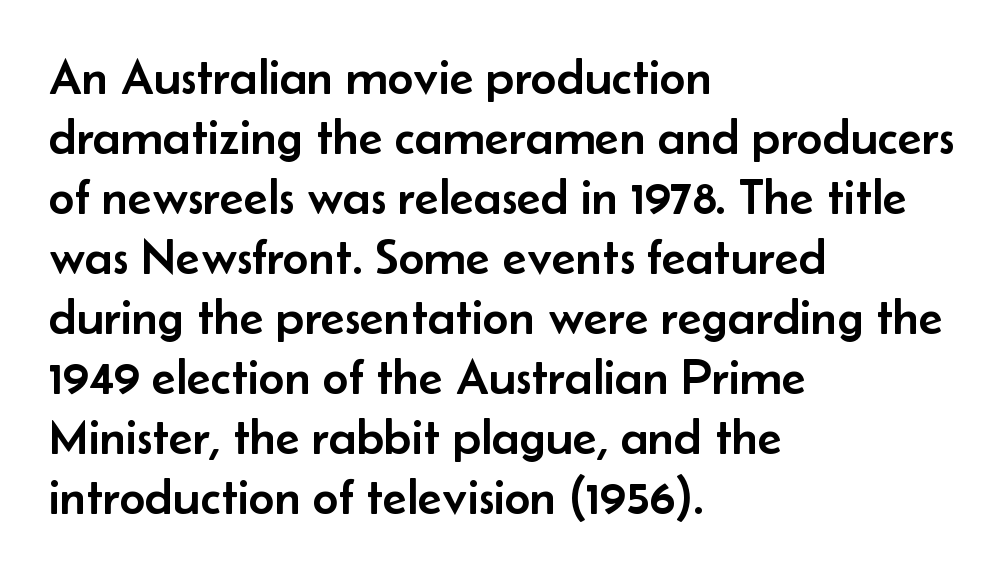
Q: Is the text italic (slanted)? A: No, it is upright.
Q: Is the typeface a serif or a sans-serif typeface? A: Sans-serif.
Q: Is the text underlined? A: No.
Q: How is the paragraph aligned? A: Left-aligned.
Q: Is the spacing between letters normal or unusually wide? A: Normal.
Q: Width (condensed, normal, or wide)? A: Normal.
Q: Stroke contrast? A: Low.
Q: x-height? A: Small.
Q: Monospaced? A: No.
